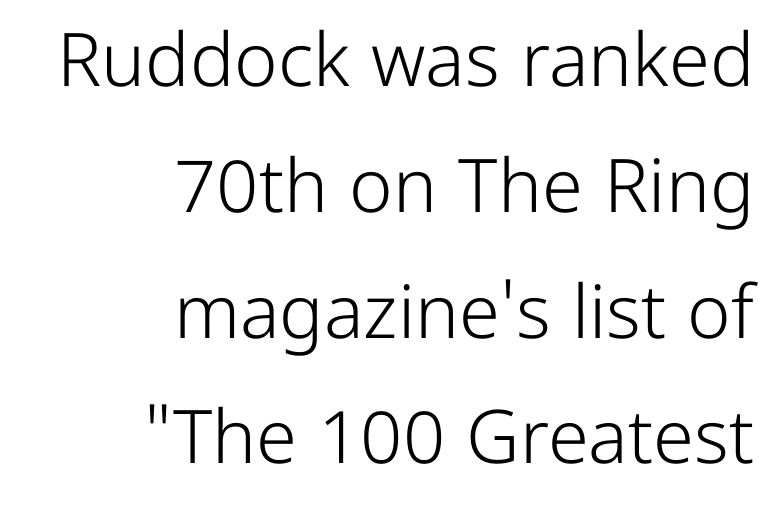
Q: Is the text bold? A: No.
Q: Is the text italic (slanted)? A: No, it is upright.
Q: Is the typeface a serif or a sans-serif typeface? A: Sans-serif.
Q: Is the text underlined? A: No.
Q: How is the paragraph aligned? A: Right-aligned.
Q: Is the spacing between letters normal or unusually wide? A: Normal.
Q: Is the spacing between lines tight, normal or loose? A: Normal.
Q: Width (condensed, normal, or wide)? A: Normal.
Q: Stroke contrast? A: Low.
Q: x-height? A: Medium.
Q: Monospaced? A: No.
